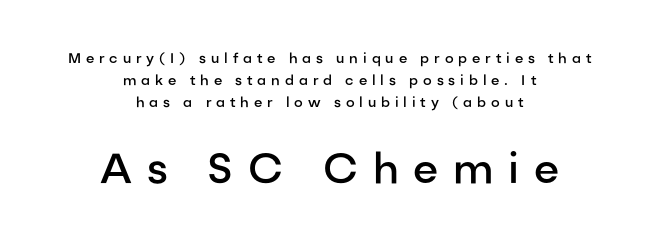
{"serif": "no", "italic": "no", "bold": "semi", "weight": "semibold", "width": "normal", "stroke_contrast": "low", "x_height": "medium", "monospaced": "no", "underline": "no", "align": "center", "line_spacing": "normal", "line_spacing_ratio": 1.56, "letter_spacing": "wide", "letter_spacing_em": 0.35, "larger_block": "second", "size_ratio": 3.0, "glyph_px": 42}
